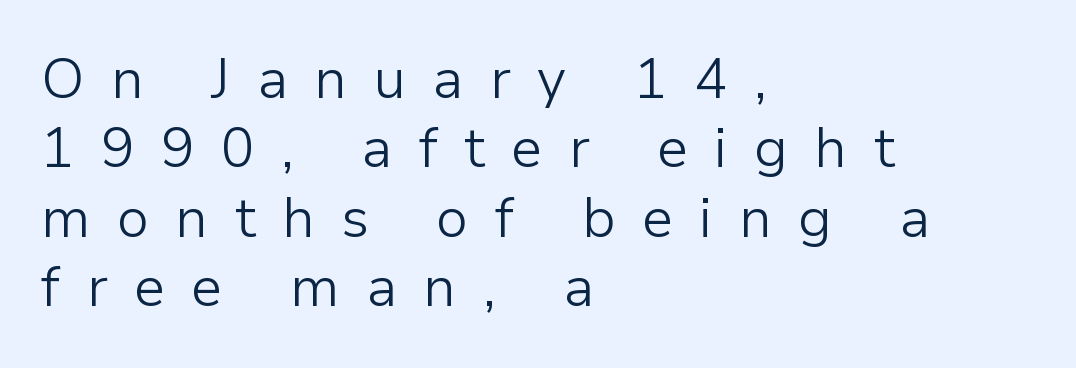
Q: Is the text bold? A: No.
Q: Is the text italic (slanted)? A: No, it is upright.
Q: Is the typeface a serif or a sans-serif typeface? A: Sans-serif.
Q: Is the text underlined? A: No.
Q: How is the paragraph aligned? A: Left-aligned.
Q: Is the spacing between letters normal or unusually wide? A: Unusually wide.
Q: Width (condensed, normal, or wide)? A: Normal.
Q: Stroke contrast? A: Low.
Q: x-height? A: Medium.
Q: Monospaced? A: No.
